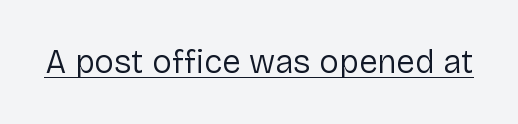
Q: Is the text bold? A: No.
Q: Is the text italic (slanted)? A: No, it is upright.
Q: Is the typeface a serif or a sans-serif typeface? A: Sans-serif.
Q: Is the text underlined? A: Yes.
Q: Is the spacing between letters normal or unusually wide? A: Normal.
Q: Width (condensed, normal, or wide)? A: Normal.
Q: Stroke contrast? A: Low.
Q: x-height? A: Medium.
Q: Monospaced? A: No.
